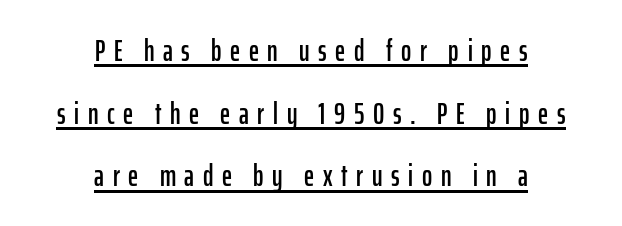
The image shows 31 px condensed sans-serif type, upright; set centered, loose line spacing (2.02x), unusually wide letter spacing (+0.28 em), underlined; low stroke contrast and a medium x-height.
